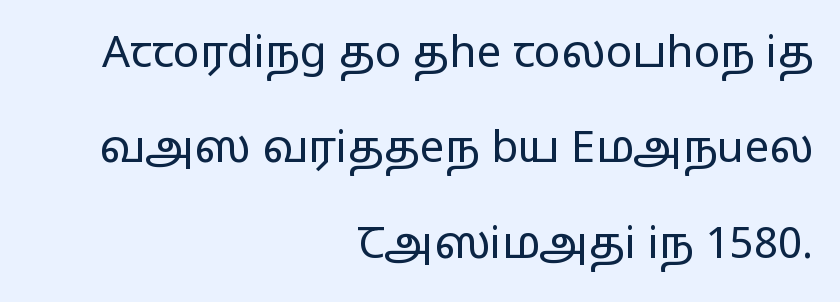
Q: Is the text bold? A: No.
Q: Is the text italic (slanted)? A: No, it is upright.
Q: Is the typeface a serif or a sans-serif typeface? A: Sans-serif.
Q: Is the text underlined? A: No.
Q: How is the paragraph aligned? A: Right-aligned.
Q: Is the spacing between letters normal or unusually wide? A: Normal.
Q: Is the spacing between lines tight, normal or loose? A: Loose.
Q: Width (condensed, normal, or wide)? A: Wide.
Q: Stroke contrast? A: Low.
Q: x-height? A: Medium.
Q: Monospaced? A: No.
